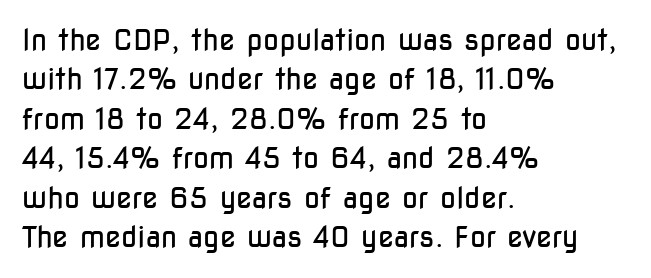
The image shows 29 px regular-weight, condensed sans-serif type, upright; set left-aligned, normal line spacing (1.36x), normal letter spacing, not underlined; low stroke contrast and a medium x-height.
